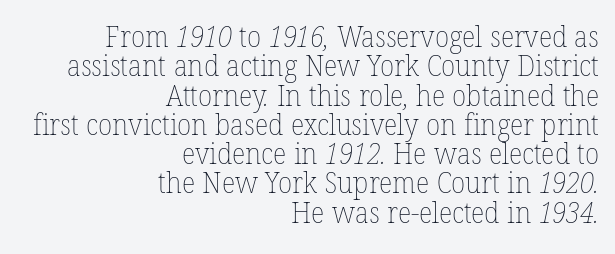
How are the letters spaced? Ordinarily, with no added tracking. A typesetter would call this proportional, since set widths differ per character. Weight: not bold — regular or lighter. Regarding leading, the lines here are crowded together. The specimen omits any rule beneath the text block's lines.
